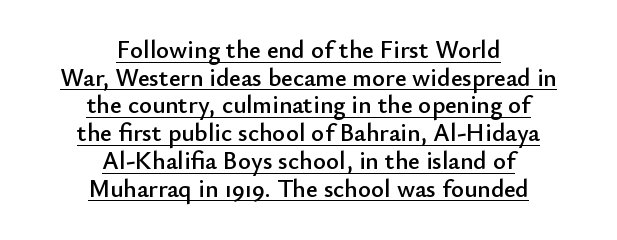
Italic: no, the glyphs are upright roman. Caption: multi-line text, centered on the measure. This rendering features underlined lettering. Is there much room between lines? No — they nearly touch.
